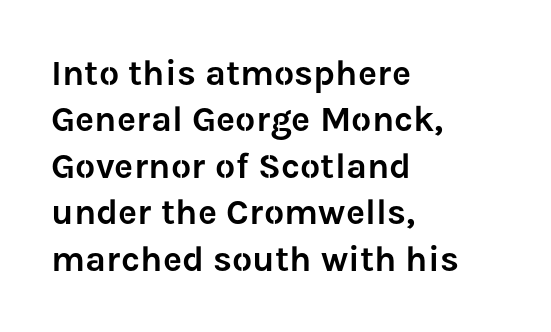
Notice how descenders clear the ascenders below comfortably — that's standard leading. The passage is arranged the way most books set body copy — flush left. Do the letters lean? They stand straight. Observe the ordinary spacing: letters are neighbours, not strangers.
